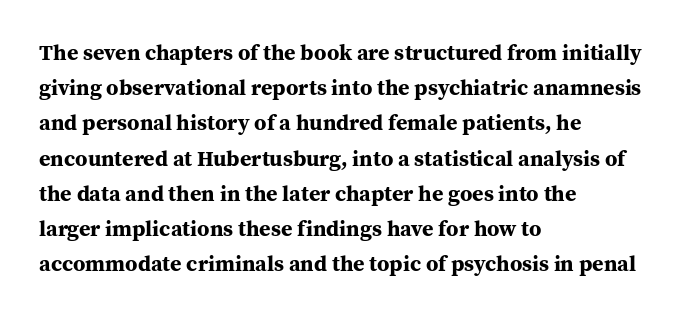
Q: Is the text bold? A: Yes.
Q: Is the text italic (slanted)? A: No, it is upright.
Q: Is the text underlined? A: No.
Q: How is the paragraph aligned? A: Left-aligned.
Q: Is the spacing between letters normal or unusually wide? A: Normal.
Q: Is the spacing between lines tight, normal or loose? A: Normal.
